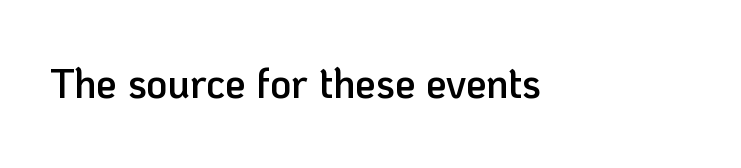
{"serif": "no", "italic": "no", "bold": "semi", "weight": "semibold", "width": "normal", "stroke_contrast": "low", "x_height": "medium", "monospaced": "no", "underline": "no", "letter_spacing": "normal", "letter_spacing_em": 0.0, "glyph_px": 41}
